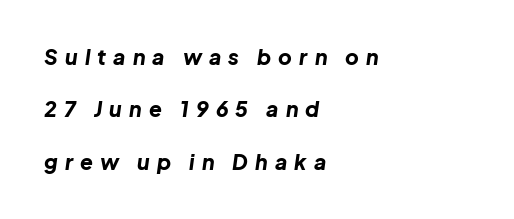
The image shows 21 px bold type, italic (leaning right); set left-aligned, loose line spacing (2.5x), unusually wide letter spacing (+0.34 em), not underlined.
